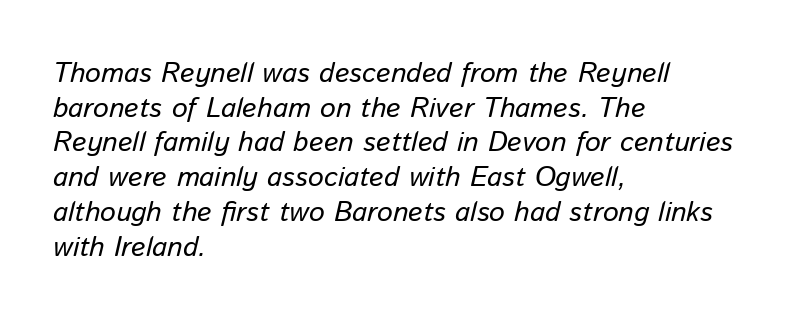
This sample uses plain, unmodified letter spacing. The specimen omits any rule beneath the text block's lines. The face used here is proportionally spaced, like ordinary book or web type. If you drew a ruler down the left edge, every line would touch it. The font's italic variant was chosen for this text.
